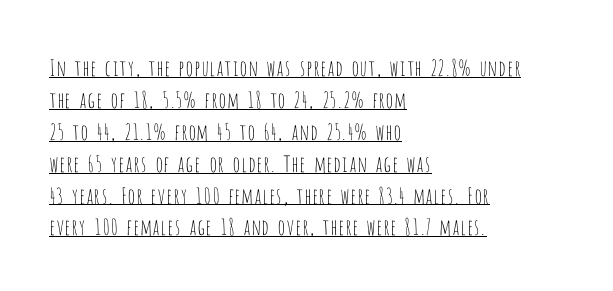
The image shows 22 px text type, upright; set left-aligned, normal line spacing (1.45x), normal letter spacing, underlined.
